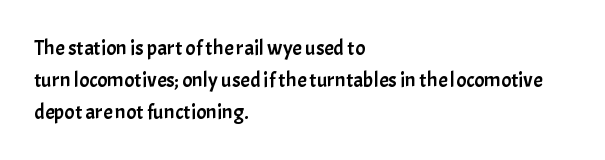
Spacing between characters is what you'd get straight out of the box. This sample is left-justified, so line endings fall wherever the words run out. Has an underline been added? It has not. Evenly set lines give the paragraph a standard silhouette. You can tell it's not italic because the verticals are truly vertical.
